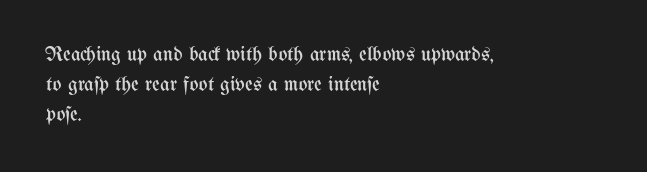
The image shows 21 px text type, upright; set left-aligned, normal line spacing (1.42x), normal letter spacing, not underlined.
